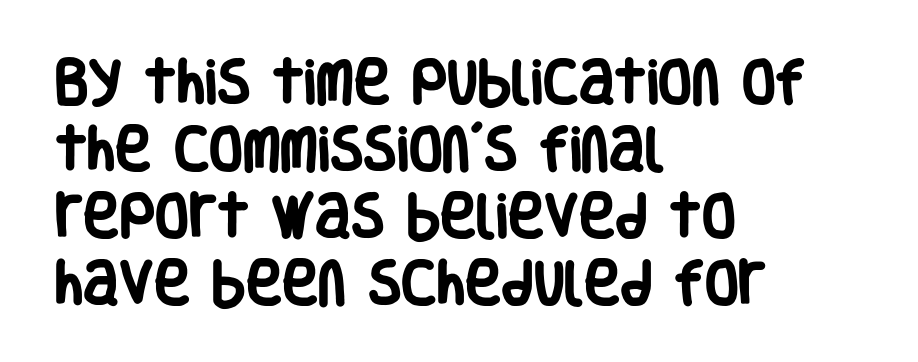
Q: Is the text bold? A: Yes.
Q: Is the text italic (slanted)? A: No, it is upright.
Q: Is the typeface a serif or a sans-serif typeface? A: Sans-serif.
Q: Is the text underlined? A: No.
Q: How is the paragraph aligned? A: Left-aligned.
Q: Is the spacing between letters normal or unusually wide? A: Normal.
Q: Is the spacing between lines tight, normal or loose? A: Normal.
Q: Width (condensed, normal, or wide)? A: Condensed.
Q: Stroke contrast? A: Low.
Q: x-height? A: Large.
Q: Monospaced? A: No.
